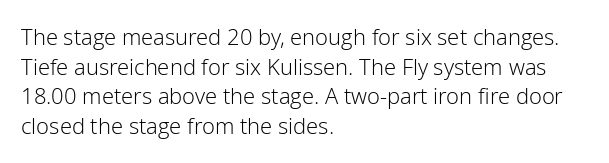
The image shows 22 px text type, upright; set left-aligned, normal line spacing (1.35x), normal letter spacing, not underlined.
